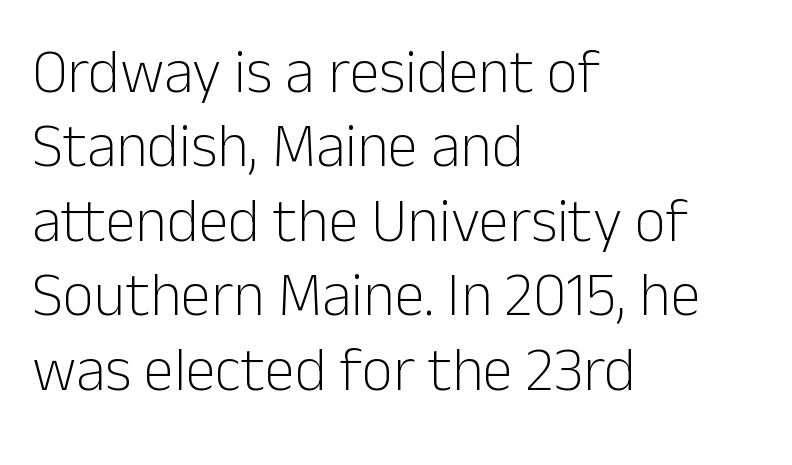
The type sits square on the baseline with zero lean. Character widths vary here, with narrow letters taking less room than wide ones. Descenders are the only things crossing below the line. Look at the bottom of the vertical strokes: they stop flat, with no serifs. The strokes carry an ordinary text weight at most.
